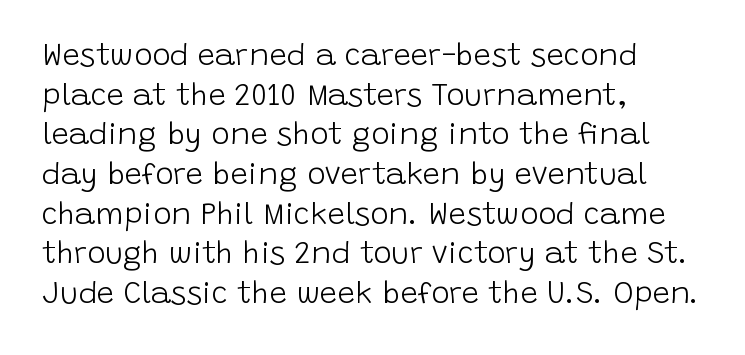
The image shows 31 px light sans-serif type, upright; set left-aligned, normal line spacing (1.28x), normal letter spacing, not underlined; low stroke contrast and a large x-height.
